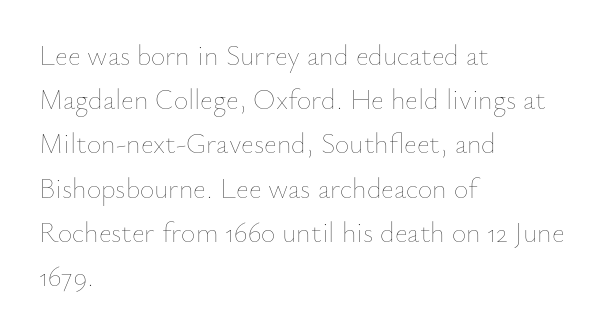
Italic? Not at all — the glyphs are vertical. Just letters on the line, the space beneath them empty. Typeset ragged right — the left edge is the straight one. In terms of leading, this rendering sits right in the middle. Nothing heavy about these letters — not bold at all.
